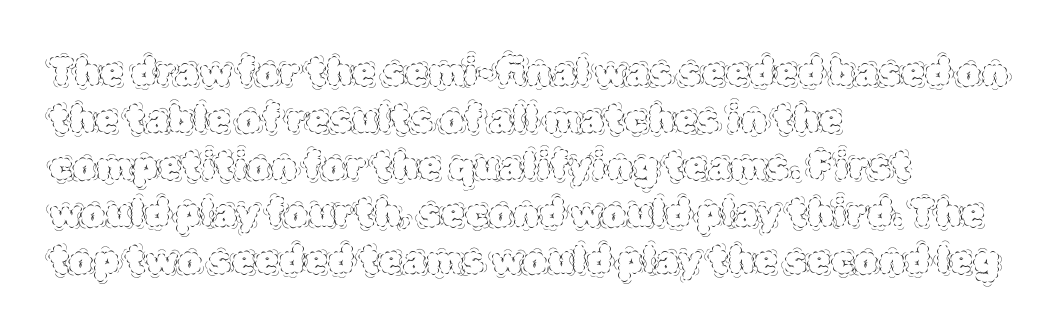
Q: Is the text bold? A: No.
Q: Is the text italic (slanted)? A: No, it is upright.
Q: Is the text underlined? A: No.
Q: How is the paragraph aligned? A: Left-aligned.
Q: Is the spacing between letters normal or unusually wide? A: Normal.
Q: Width (condensed, normal, or wide)? A: Normal.
Q: x-height? A: Large.
Q: Monospaced? A: No.
